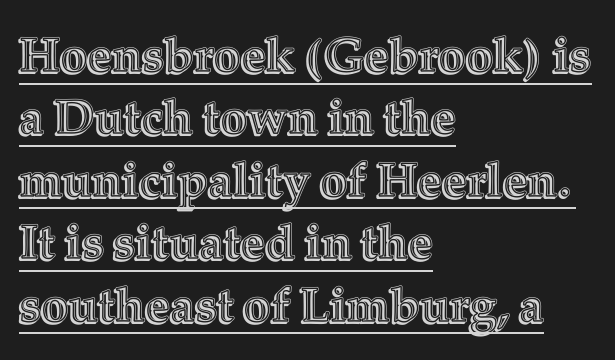
The image shows 48 px text type, upright; set left-aligned, normal line spacing (1.3x), normal letter spacing, underlined; a medium x-height.
